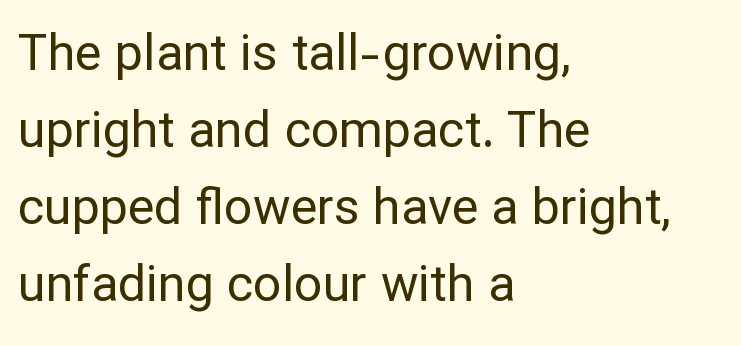
Think of a printed novel: that variable character pitch is what you see here. If you measured baseline to baseline, you'd find a middling distance. When letters stand straight like this, we call the style roman or upright. Teacher's note: observe the even left margin — that is flush-left alignment. A quiet, ordinary-to-light weight characterises the typeface.
